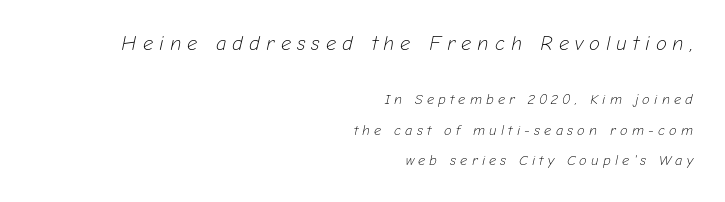
{"italic": "yes", "lean": "right", "slant_degrees": 12, "bold": "no", "underline": "no", "align": "right", "line_spacing": "loose", "line_spacing_ratio": 2.17, "letter_spacing": "wide", "letter_spacing_em": 0.3, "larger_block": "first", "size_ratio": 1.43, "glyph_px": 20}
